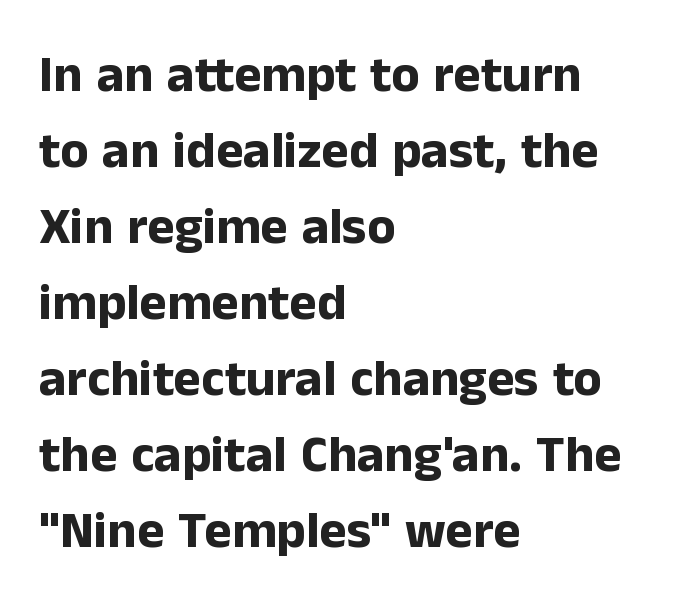
{"serif": "no", "italic": "no", "bold": "yes", "weight": "bold", "width": "normal", "stroke_contrast": "low", "x_height": "medium", "monospaced": "no", "underline": "no", "align": "left", "line_spacing": "normal", "line_spacing_ratio": 1.46, "letter_spacing": "normal", "letter_spacing_em": 0.0, "glyph_px": 52}
